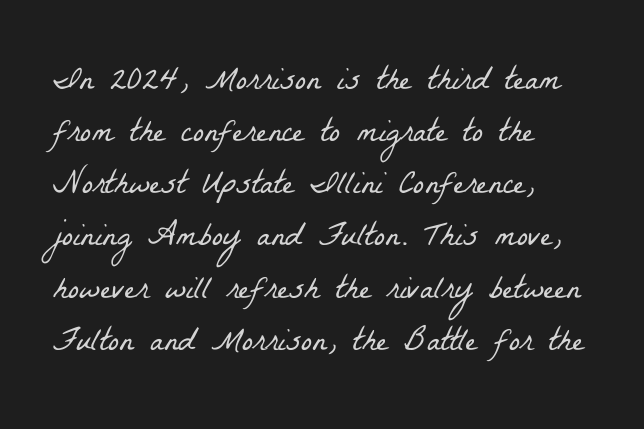
Q: Is the text bold? A: No.
Q: Is the typeface a serif or a sans-serif typeface? A: Serif.
Q: Is the text underlined? A: No.
Q: How is the paragraph aligned? A: Left-aligned.
Q: Is the spacing between letters normal or unusually wide? A: Normal.
Q: Is the spacing between lines tight, normal or loose? A: Normal.
Q: Width (condensed, normal, or wide)? A: Condensed.
Q: Stroke contrast? A: Low.
Q: x-height? A: Medium.
Q: Monospaced? A: No.
